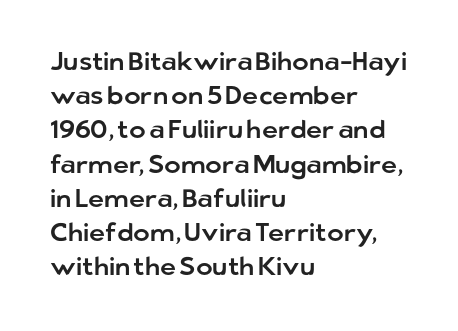
{"italic": "no", "underline": "no", "align": "left", "line_spacing": "normal", "line_spacing_ratio": 1.37, "letter_spacing": "normal", "letter_spacing_em": 0.0, "glyph_px": 25}
